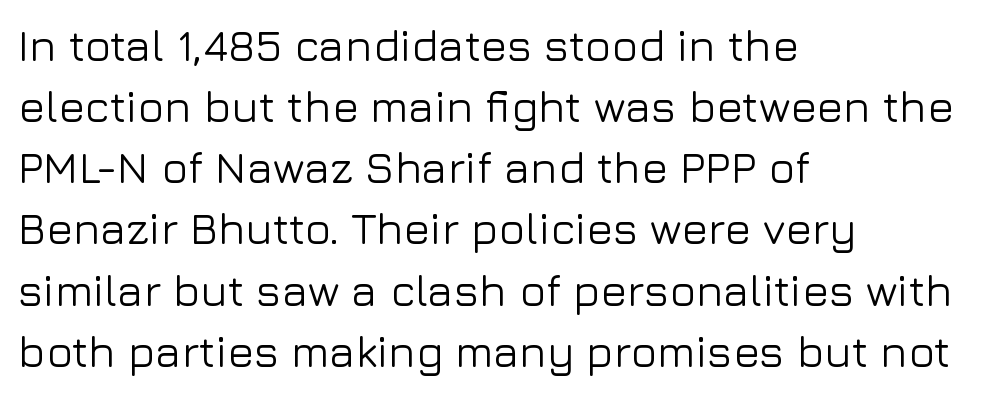
{"serif": "no", "italic": "no", "width": "normal", "stroke_contrast": "low", "x_height": "medium", "monospaced": "no", "underline": "no", "align": "left", "line_spacing": "normal", "line_spacing_ratio": 1.39, "letter_spacing": "normal", "letter_spacing_em": 0.0, "glyph_px": 44}
